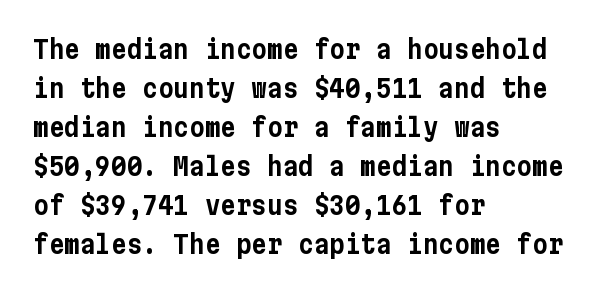
The image shows 26 px text type, upright; set left-aligned, normal line spacing (1.5x), normal letter spacing, not underlined.
